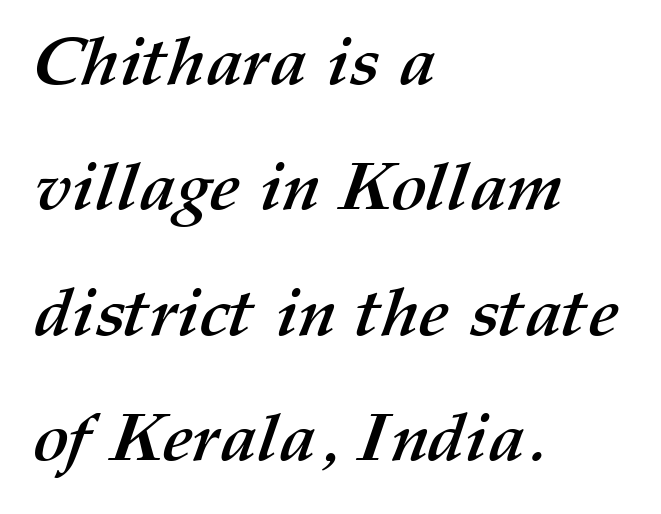
Q: Is the text bold? A: Yes.
Q: Is the text underlined? A: No.
Q: How is the paragraph aligned? A: Left-aligned.
Q: Is the spacing between letters normal or unusually wide? A: Normal.
Q: Width (condensed, normal, or wide)? A: Normal.
Q: Stroke contrast? A: Medium.
Q: x-height? A: Medium.
Q: Monospaced? A: No.
